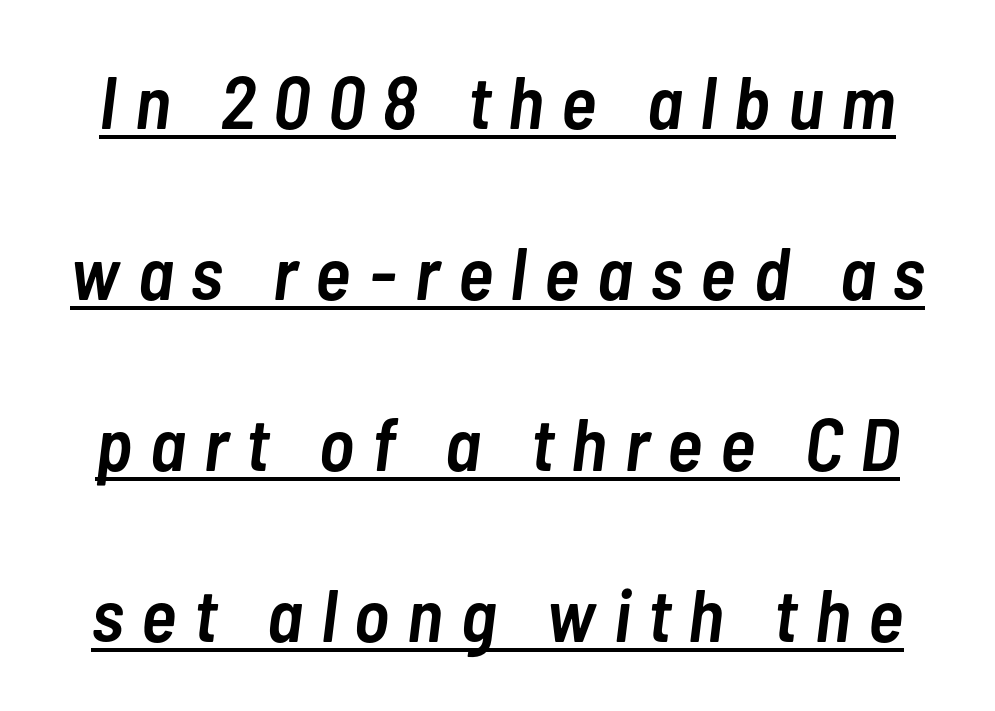
A typesetter would call this heavily tracked-out type. Do the characters align in a grid? No, the font is proportional. The strokes are fattened partway — semibold, not bold. The rendering applies a slant to the glyphs. Notice how a bar underscores the lettering throughout. These lines stand farther apart than default settings would place them.
